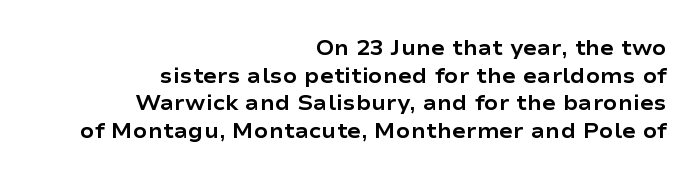
The image shows 21 px bold type, upright; set right-aligned, normal line spacing (1.31x), normal letter spacing, not underlined.
